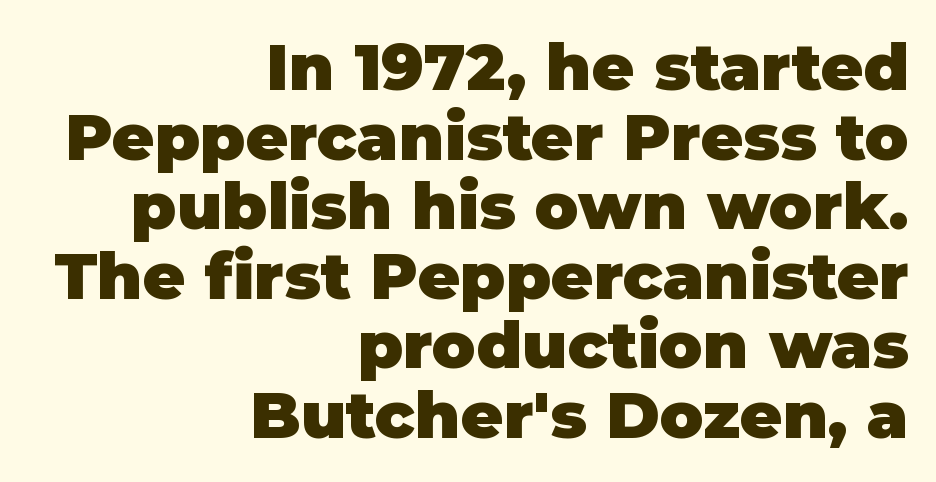
Visually the block forms a straight wall on the right and a jagged coastline on the left. Compared with typical paragraphs, the rows here are closer together. The lettering holds an erect, upright posture throughout. The specimen omits any rule beneath the text block's lines. Summary of weight: heavy, a full bold.
